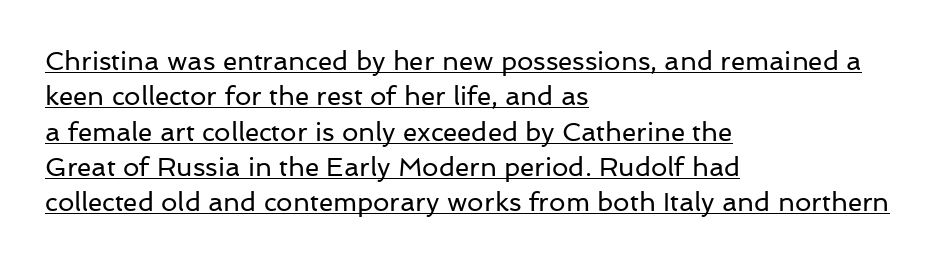
{"italic": "no", "bold": "no", "underline": "yes", "align": "left", "line_spacing": "normal", "line_spacing_ratio": 1.36, "letter_spacing": "normal", "letter_spacing_em": 0.0, "glyph_px": 26}
